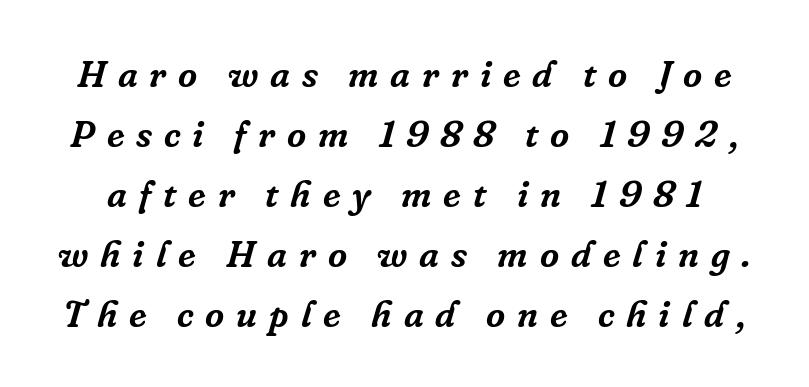
The image shows 37 px serif type, italic (leaning right); set normal line spacing (1.62x), unusually wide letter spacing (+0.32 em), not underlined; low stroke contrast and a medium x-height.
